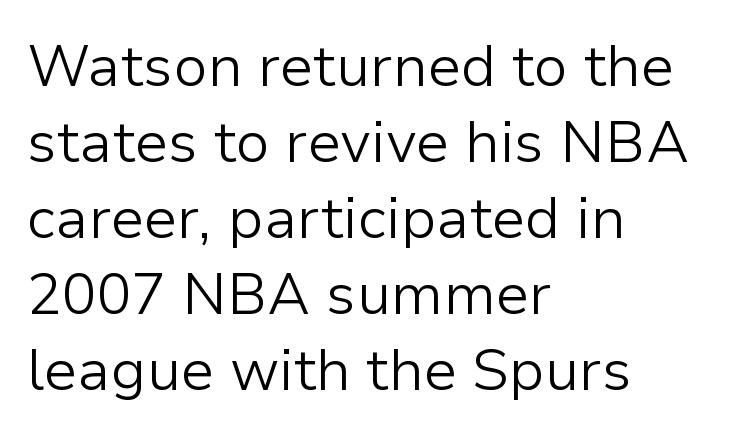
These lines are rendered in a variable-pitch font. The tracking reads as untouched default to a designer's eye. The gap between lines stays unmarked. Check where the strokes stop: nothing finishes them off — pure sans. Interline gaps are of average width in this sample.
